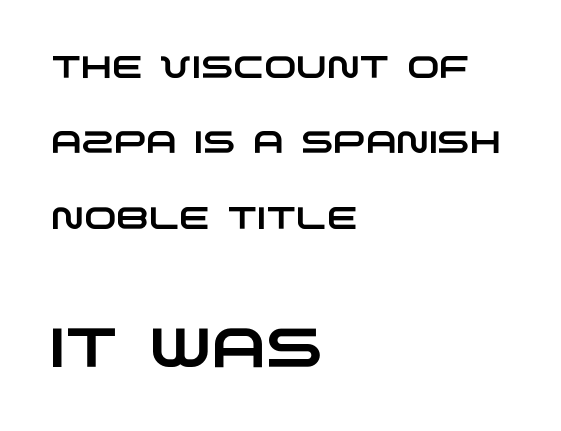
Note: no serifs on the glyphs. Horizontal bands of white between lines are thick stripes. Beneath every word, the page is bare. Teacher's note: observe the even left margin — that is flush-left alignment. Character widths vary here, with narrow letters taking less room than wide ones. The letterforms sit shoulder to shoulder at normal distance.
